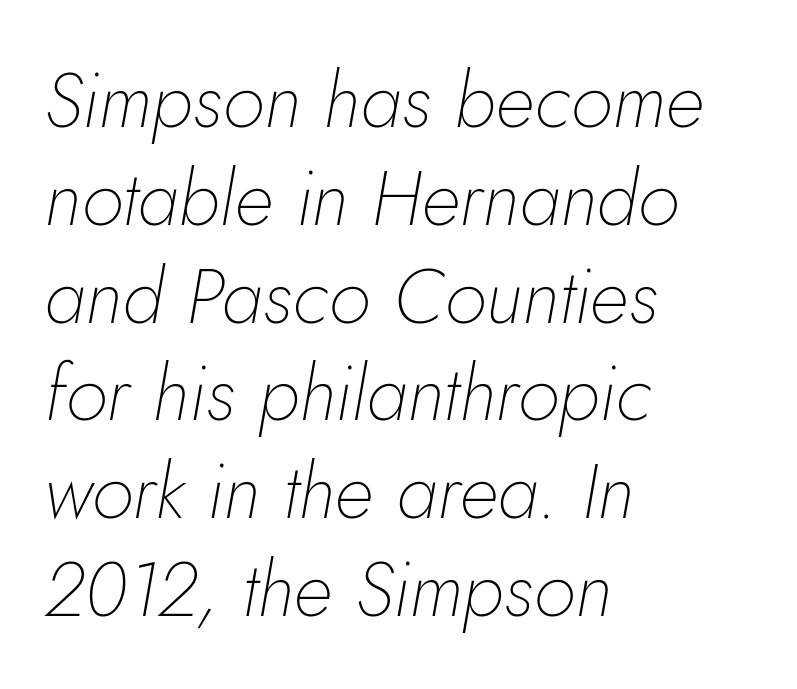
The image shows 77 px thin type, italic (leaning right); set left-aligned, normal line spacing (1.27x), normal letter spacing, not underlined; low stroke contrast and a small x-height.
